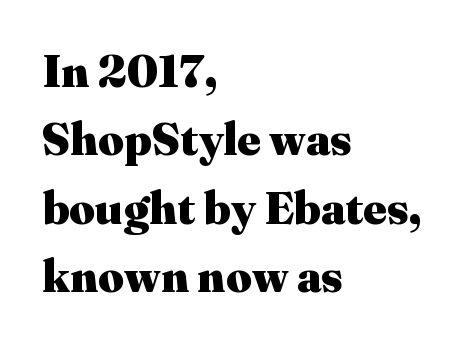
Q: Is the text bold? A: Yes.
Q: Is the text italic (slanted)? A: No, it is upright.
Q: Is the typeface a serif or a sans-serif typeface? A: Serif.
Q: Is the text underlined? A: No.
Q: How is the paragraph aligned? A: Left-aligned.
Q: Is the spacing between letters normal or unusually wide? A: Normal.
Q: Is the spacing between lines tight, normal or loose? A: Normal.
Q: Width (condensed, normal, or wide)? A: Normal.
Q: Stroke contrast? A: Medium.
Q: x-height? A: Medium.
Q: Monospaced? A: No.
